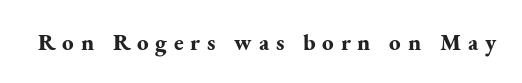
Lines of text with bare space underneath. The type sits square on the baseline with zero lean. The passage shown has open, widely tracked lettering throughout. Bold? Absolutely — the strokes are thick and heavy.
